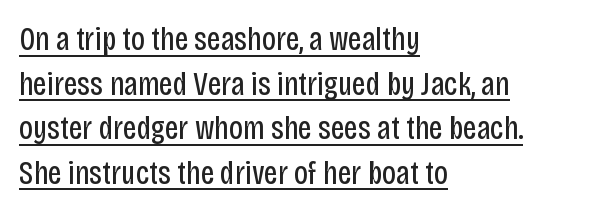
The image shows 33 px regular-weight, condensed sans-serif type, upright; set left-aligned, normal line spacing (1.35x), normal letter spacing, underlined; low stroke contrast and a large x-height.
